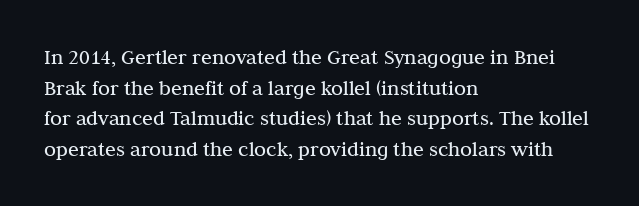
{"italic": "no", "bold": "no", "underline": "no", "align": "left", "line_spacing": "normal", "line_spacing_ratio": 1.39, "letter_spacing": "normal", "letter_spacing_em": 0.0, "glyph_px": 22}
